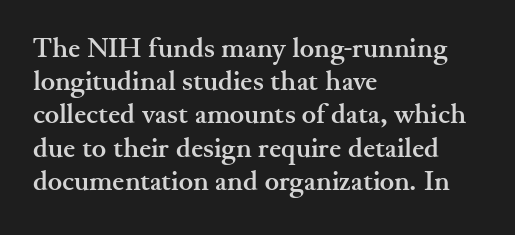
Q: Is the text bold? A: Yes.
Q: Is the text italic (slanted)? A: No, it is upright.
Q: Is the text underlined? A: No.
Q: How is the paragraph aligned? A: Left-aligned.
Q: Is the spacing between letters normal or unusually wide? A: Normal.
